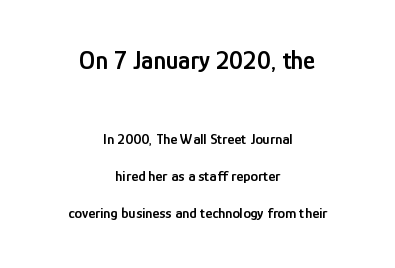
Descender tails drop into unmarked territory. Posture: vertical. Emphasis by weight is partial: semibold. This block would shrink considerably if given ordinary leading; it's expanded now. One-word summary of the alignment: center. Does extra space separate the letters? No, they use regular spacing.
